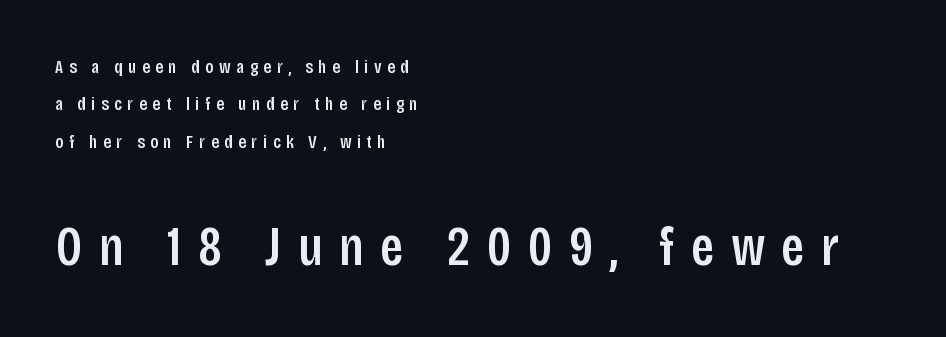
The letters advance in unequal steps, a hallmark of proportional type. Two sizes are in play, and the larger belongs to the second block. Reading down the block, your eye returns to a fixed left position each line. The letterforms stand isolated, each surrounded by extra space. The baseline area is clear.
